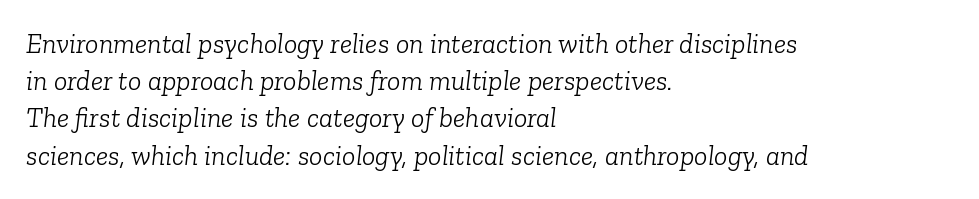
The image shows 28 px light serif type, italic (leaning right); set left-aligned, normal line spacing (1.33x), normal letter spacing, not underlined; low stroke contrast and a medium x-height.
